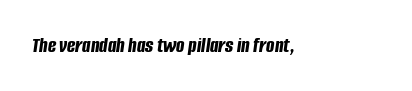
Q: Is the text bold? A: Yes.
Q: Is the text italic (slanted)? A: Yes, it leans right by about 8 degrees.
Q: Is the text underlined? A: No.
Q: Is the spacing between letters normal or unusually wide? A: Normal.
